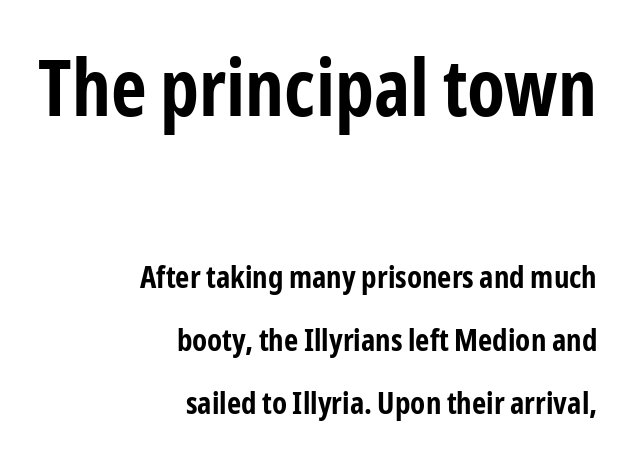
{"serif": "no", "italic": "no", "bold": "yes", "weight": "bold", "width": "condensed", "stroke_contrast": "low", "x_height": "medium", "monospaced": "no", "underline": "no", "align": "right", "line_spacing": "loose", "line_spacing_ratio": 2.04, "letter_spacing": "normal", "letter_spacing_em": 0.0, "larger_block": "first", "size_ratio": 2.52, "glyph_px": 78}
